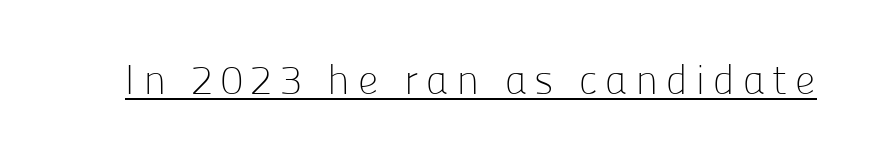
Type style note: lacks serifs. No letter is thick-stroked: the sample isn't bold. A baseline rule has been typeset under these characters. A typesetter would call this proportional, since set widths differ per character.
